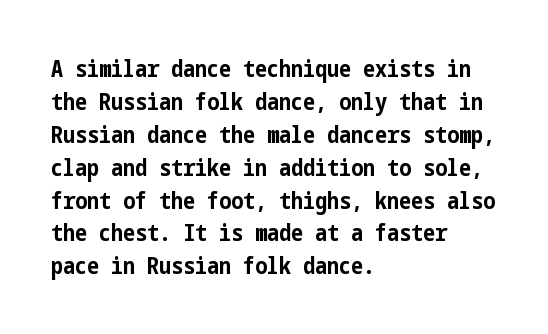
{"italic": "no", "bold": "yes", "underline": "no", "align": "left", "line_spacing": "normal", "line_spacing_ratio": 1.37, "letter_spacing": "normal", "letter_spacing_em": 0.0, "glyph_px": 24}
